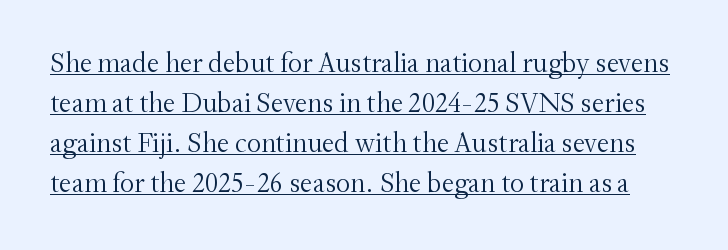
Q: Is the text bold? A: No.
Q: Is the text italic (slanted)? A: No, it is upright.
Q: Is the typeface a serif or a sans-serif typeface? A: Serif.
Q: Is the text underlined? A: Yes.
Q: Is the spacing between letters normal or unusually wide? A: Normal.
Q: Is the spacing between lines tight, normal or loose? A: Normal.
Q: Width (condensed, normal, or wide)? A: Normal.
Q: Stroke contrast? A: Medium.
Q: x-height? A: Small.
Q: Monospaced? A: No.
